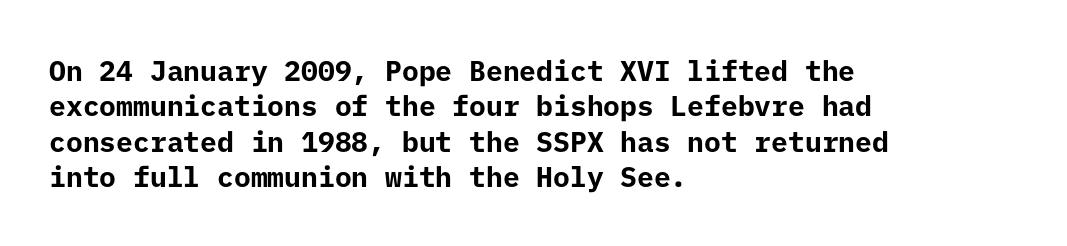
The image shows 28 px bold sans-serif type, upright; set left-aligned, normal line spacing (1.26x), normal letter spacing, not underlined; low stroke contrast and a medium x-height.
